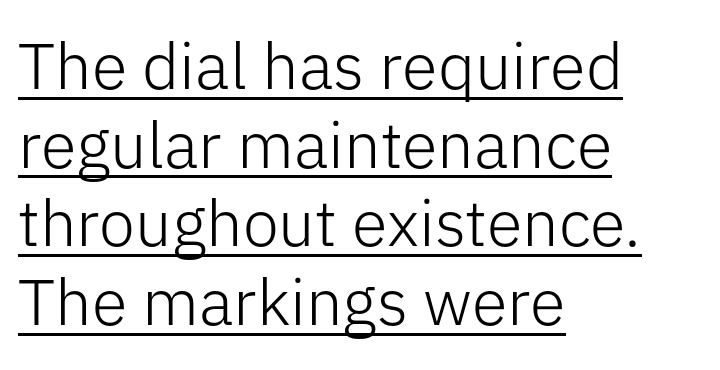
The image shows 65 px light sans-serif type, upright; set left-aligned, line spacing 1.21x, normal letter spacing, underlined; low stroke contrast and a medium x-height.
